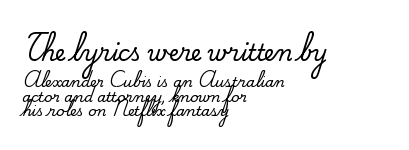
Unmarked baselines from the first word to the last. Look at the glyph heights: the upper group is clearly the bigger setting. Observe the ordinary spacing: letters are neighbours, not strangers. The typesetter chose a ragged-right arrangement here.
